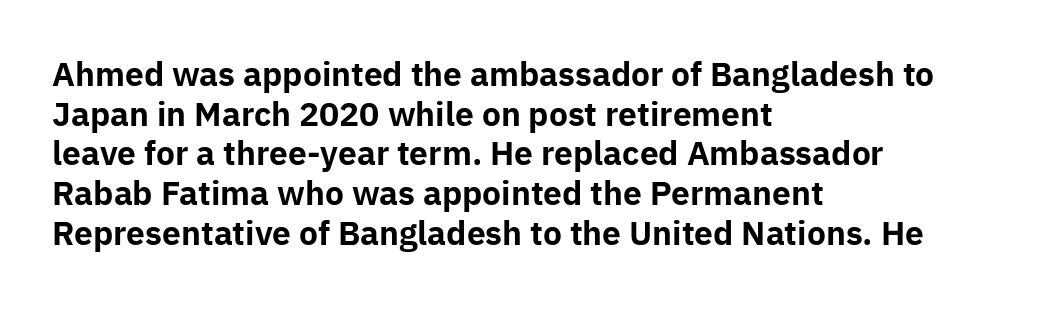
Q: Is the text bold? A: Yes.
Q: Is the text italic (slanted)? A: No, it is upright.
Q: Is the typeface a serif or a sans-serif typeface? A: Sans-serif.
Q: Is the text underlined? A: No.
Q: How is the paragraph aligned? A: Left-aligned.
Q: Is the spacing between letters normal or unusually wide? A: Normal.
Q: Width (condensed, normal, or wide)? A: Normal.
Q: Stroke contrast? A: Low.
Q: x-height? A: Medium.
Q: Monospaced? A: No.
